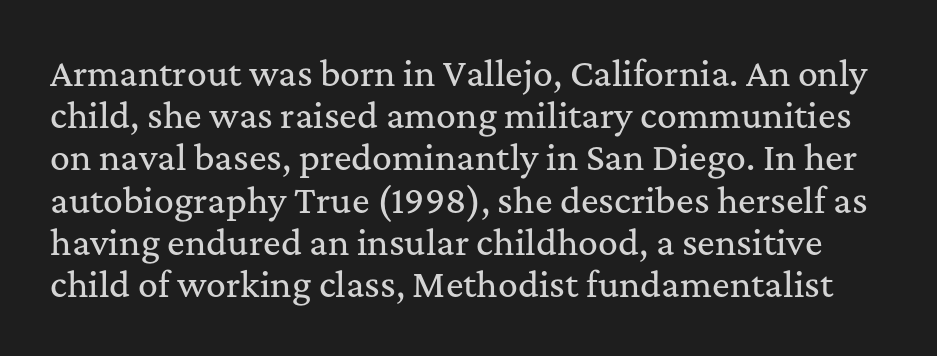
Q: Is the text italic (slanted)? A: No, it is upright.
Q: Is the typeface a serif or a sans-serif typeface? A: Serif.
Q: Is the text underlined? A: No.
Q: Is the spacing between letters normal or unusually wide? A: Normal.
Q: Is the spacing between lines tight, normal or loose? A: Normal.
Q: Width (condensed, normal, or wide)? A: Normal.
Q: Stroke contrast? A: Medium.
Q: x-height? A: Medium.
Q: Monospaced? A: No.
